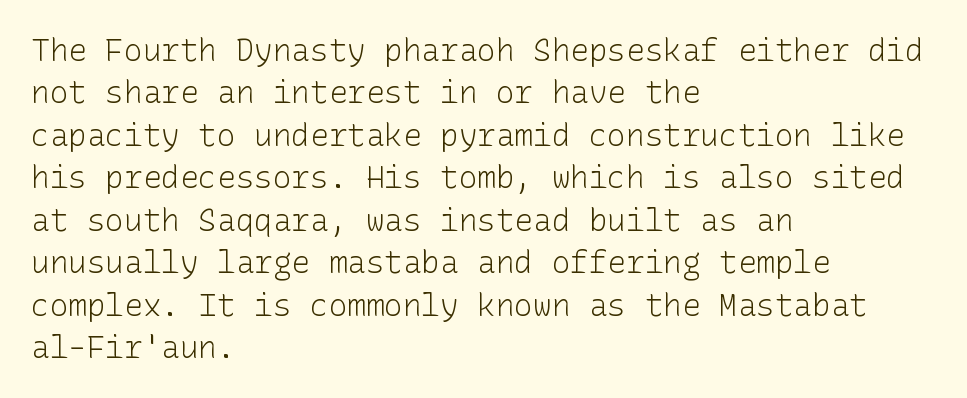
The image shows 31 px light sans-serif type, upright; set left-aligned, normal line spacing (1.37x), normal letter spacing, not underlined; low stroke contrast and a medium x-height.
